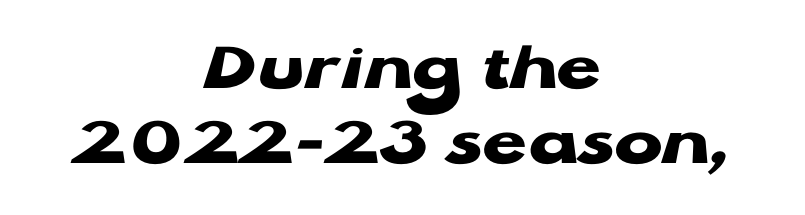
{"serif": "no", "italic": "no", "bold": "yes", "weight": "heavy", "width": "wide", "stroke_contrast": "low", "x_height": "medium", "monospaced": "no", "underline": "no", "align": "center", "line_spacing": "tight", "line_spacing_ratio": 1.04, "letter_spacing": "normal", "letter_spacing_em": 0.0, "glyph_px": 72}
